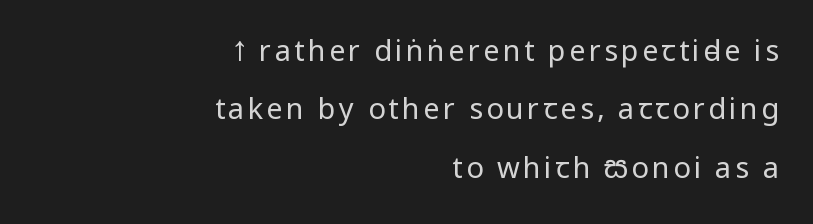
{"serif": "no", "italic": "no", "bold": "no", "weight": "regular", "width": "condensed", "stroke_contrast": "low", "x_height": "large", "monospaced": "no", "underline": "no", "align": "right", "line_spacing": "loose", "line_spacing_ratio": 2.01, "glyph_px": 29}
